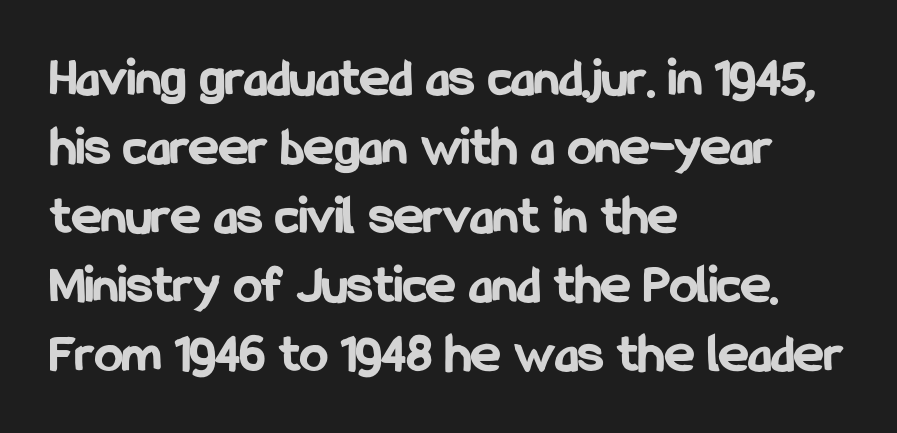
The image shows 56 px bold, condensed sans-serif type, upright; set left-aligned, line spacing 1.23x, normal letter spacing, not underlined; low stroke contrast and a medium x-height.
